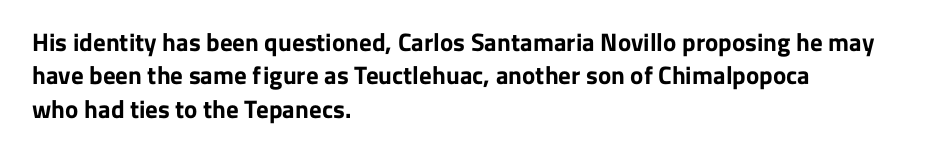
Notice how the passage keeps a crisp vertical edge on the left only. Ordinary non-slanted type is in use. This sample uses plain, unmodified letter spacing. Strong, thick strokes mark this as bold type. Normally led — the rows are evenly, conventionally spaced.
